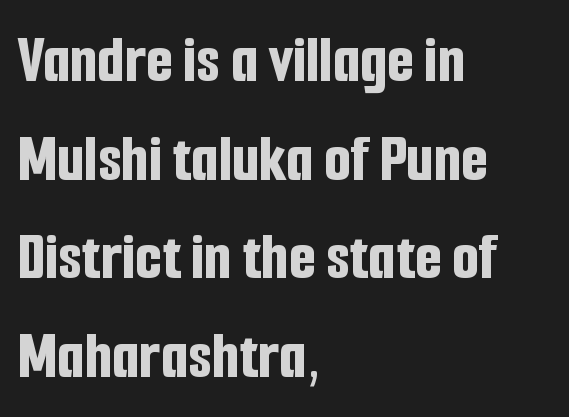
{"serif": "no", "italic": "no", "bold": "yes", "weight": "bold", "width": "condensed", "stroke_contrast": "low", "x_height": "medium", "monospaced": "no", "underline": "no", "align": "left", "line_spacing": "normal", "line_spacing_ratio": 1.43, "letter_spacing": "normal", "letter_spacing_em": 0.0, "glyph_px": 69}
